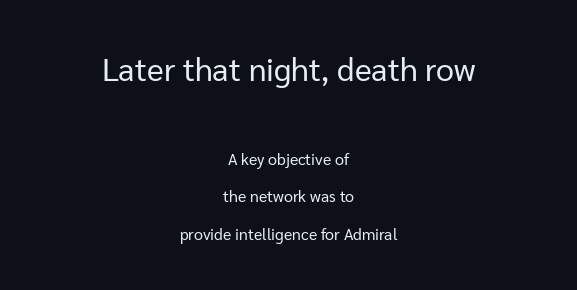
The block of text is sparse from top to bottom, with ample space between rows. The composition opens big and finishes small. You could not count columns in this text — the font is proportionally spaced. This rendering employs a face without finishing strokes, i.e., a sans-serif. The paragraph has two soft edges and a firm central axis. Words float on clear page, feet unadorned.
